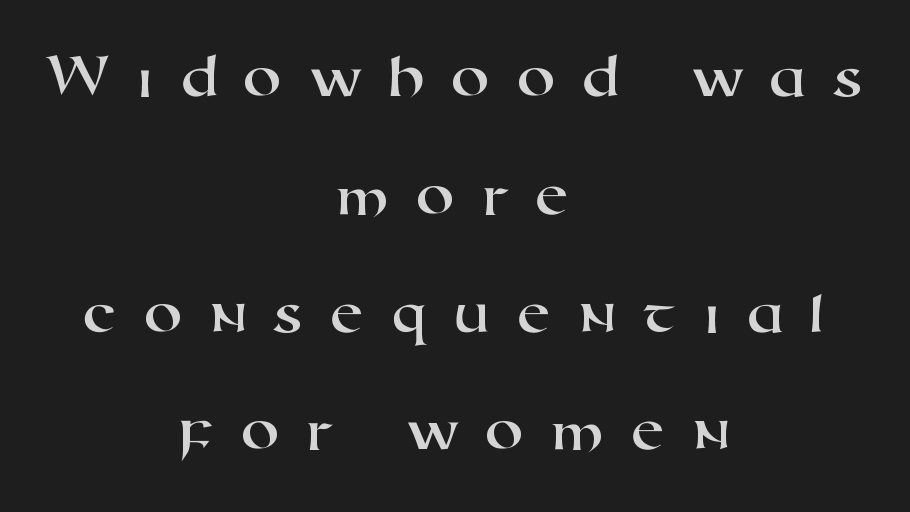
The image shows 63 px wide sans-serif type; set centered, line spacing 1.87x, unusually wide letter spacing (+0.4 em), not underlined; high stroke contrast and a medium x-height.
